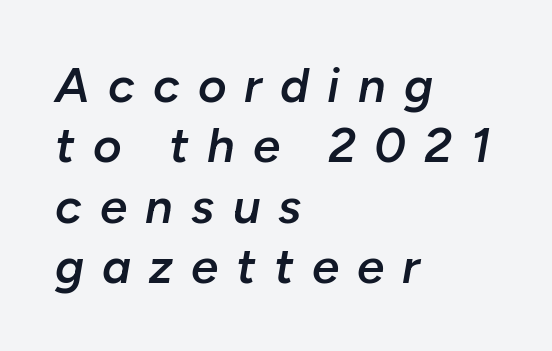
Q: Is the text bold? A: Semi-bold.
Q: Is the text italic (slanted)? A: Yes, it leans right by about 10 degrees.
Q: Is the text underlined? A: No.
Q: How is the paragraph aligned? A: Left-aligned.
Q: Is the spacing between letters normal or unusually wide? A: Unusually wide.
Q: Width (condensed, normal, or wide)? A: Normal.
Q: Stroke contrast? A: Low.
Q: x-height? A: Medium.
Q: Monospaced? A: No.
